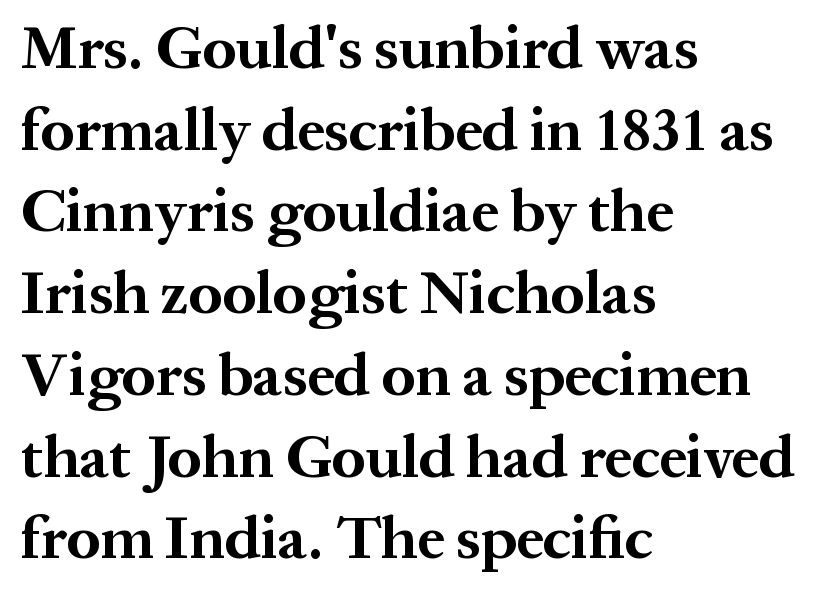
Vertically, the passage feels balanced, rows spaced as you'd expect. Which margin do the lines hug? The left one — the right edge is uneven. The passage shown is typed in a proportional face where columns would drift. A clean baseline with only descenders dipping below it.
